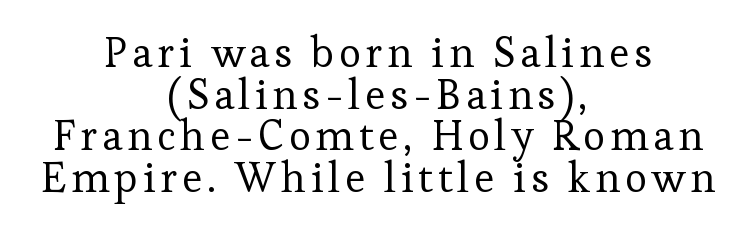
{"serif": "yes", "italic": "no", "bold": "no", "weight": "regular", "width": "normal", "stroke_contrast": "low", "x_height": "medium", "monospaced": "no", "underline": "no", "align": "center", "line_spacing": "tight", "line_spacing_ratio": 0.99, "glyph_px": 42}
